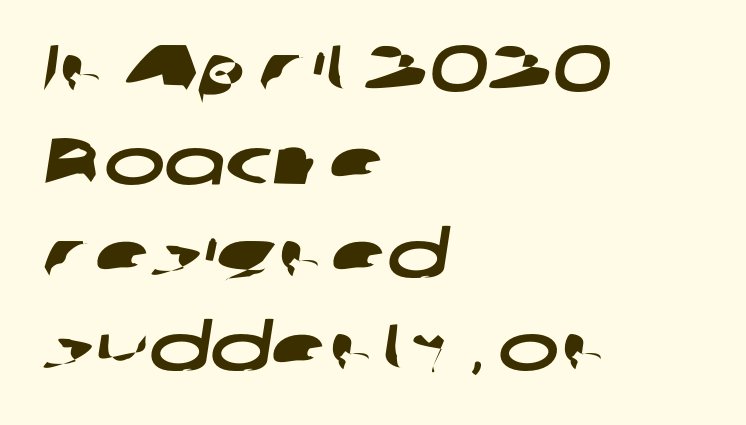
{"serif": "no", "width": "wide", "stroke_contrast": "low", "x_height": "medium", "monospaced": "no", "underline": "no", "align": "left", "line_spacing": "normal", "line_spacing_ratio": 1.43, "letter_spacing": "normal", "letter_spacing_em": 0.0, "glyph_px": 65}
